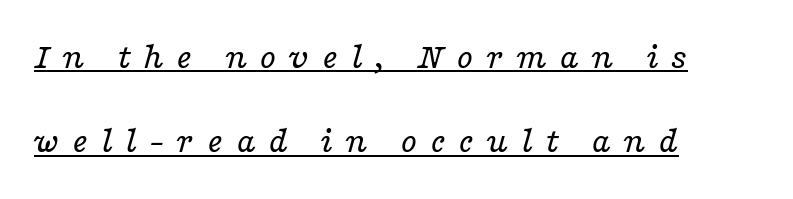
{"serif": "yes", "italic": "yes", "lean": "right", "slant_degrees": 16, "bold": "no", "weight": "regular", "width": "wide", "stroke_contrast": "low", "x_height": "medium", "monospaced": "no", "underline": "yes", "align": "left", "line_spacing": "loose", "line_spacing_ratio": 2.22, "letter_spacing": "wide", "letter_spacing_em": 0.32, "glyph_px": 38}
